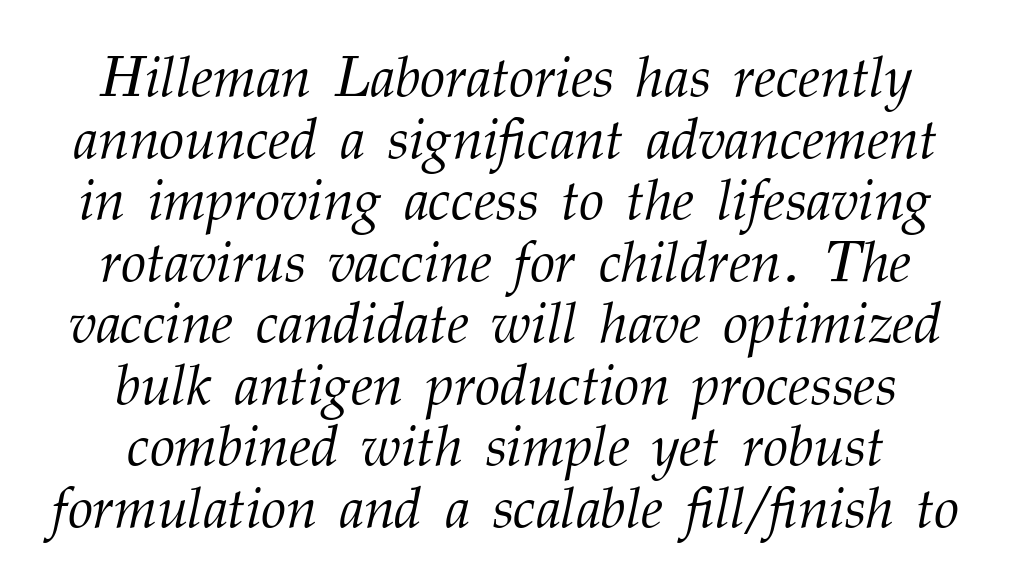
Q: Is the text bold? A: No.
Q: Is the text italic (slanted)? A: Yes, it leans right by about 12 degrees.
Q: Is the typeface a serif or a sans-serif typeface? A: Serif.
Q: Is the text underlined? A: No.
Q: How is the paragraph aligned? A: Centered.
Q: Is the spacing between letters normal or unusually wide? A: Normal.
Q: Is the spacing between lines tight, normal or loose? A: Tight.
Q: Width (condensed, normal, or wide)? A: Normal.
Q: Stroke contrast? A: Medium.
Q: x-height? A: Medium.
Q: Monospaced? A: No.
